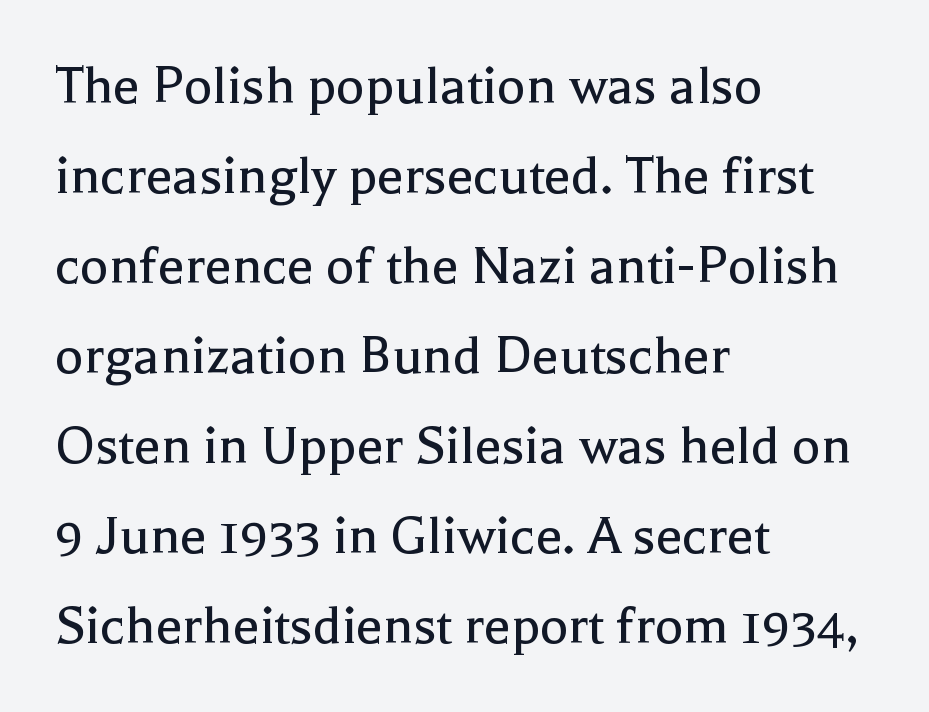
{"serif": "yes", "italic": "no", "bold": "no", "weight": "regular", "width": "normal", "x_height": "medium", "monospaced": "no", "underline": "no", "align": "left", "line_spacing": "normal", "line_spacing_ratio": 1.5, "letter_spacing": "normal", "letter_spacing_em": 0.0, "glyph_px": 60}
